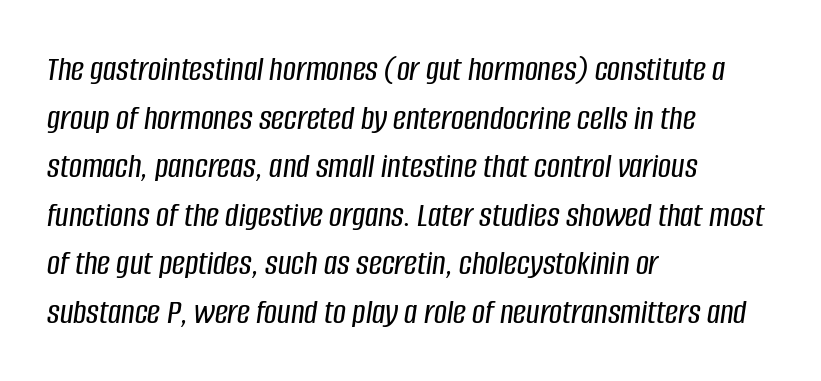
{"italic": "yes", "lean": "right", "slant_degrees": 8, "width": "condensed", "stroke_contrast": "low", "x_height": "large", "monospaced": "no", "underline": "no", "align": "left", "line_spacing": "normal", "line_spacing_ratio": 1.35, "letter_spacing": "normal", "letter_spacing_em": 0.0, "glyph_px": 36}
